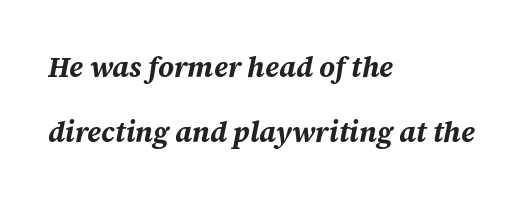
Proportional: the letters do not fall into vertical columns. The horizontal fit of the characters is conventional and even. A bare baseline throughout the passage. Designer's note — italics engaged. The text block is weighted toward the left margin, trailing off unevenly rightward.
